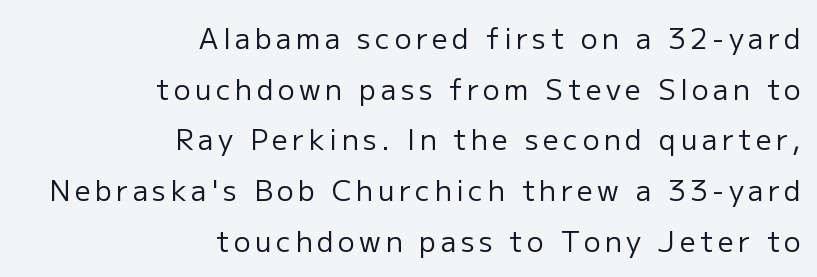
Q: Is the text bold? A: No.
Q: Is the text italic (slanted)? A: No, it is upright.
Q: Is the typeface a serif or a sans-serif typeface? A: Sans-serif.
Q: Is the text underlined? A: No.
Q: How is the paragraph aligned? A: Right-aligned.
Q: Width (condensed, normal, or wide)? A: Normal.
Q: Stroke contrast? A: Low.
Q: x-height? A: Medium.
Q: Monospaced? A: No.
